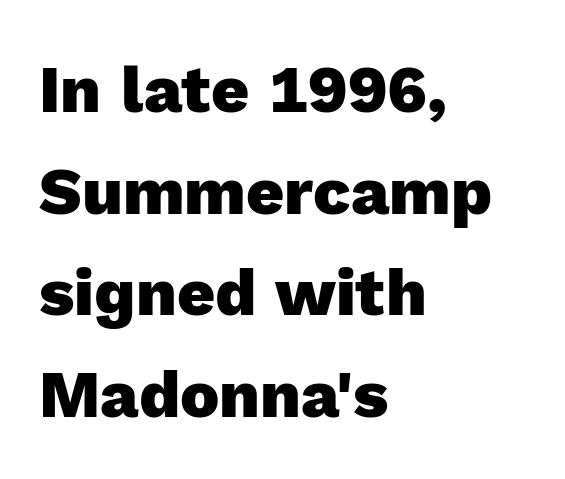
I'd call this a sans setting — the letters go barefoot. Underline: absent. Typesetter's note: full bold, strokes at maximum text heaviness. A student would call this left alignment; a typographer would say flush left, rag right. Designer's note — italics off, roman on.
